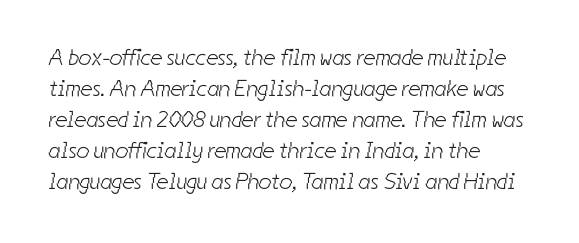
The vertical gap from one line to the next is medium. The letterforms sit at book weight or below. Underline: absent. All the whitespace from short lines collects on the right. The type is set solid horizontally, with unmodified tracking.
